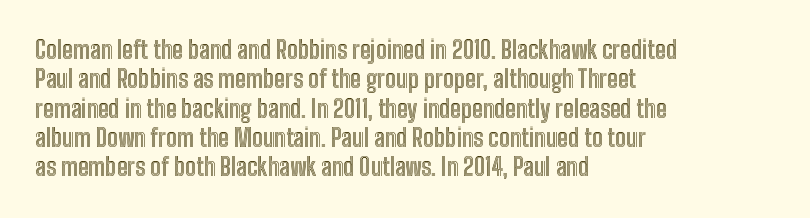
Q: Is the text italic (slanted)? A: No, it is upright.
Q: Is the text underlined? A: No.
Q: How is the paragraph aligned? A: Left-aligned.
Q: Is the spacing between letters normal or unusually wide? A: Normal.
